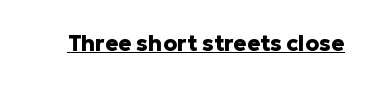
The face used here is rendered with its standard letterfit. These lines were composed using upright roman letters. Strokes here are thick enough to call this a true bold. Is there an underline? Yes — a line sits under the letters.
